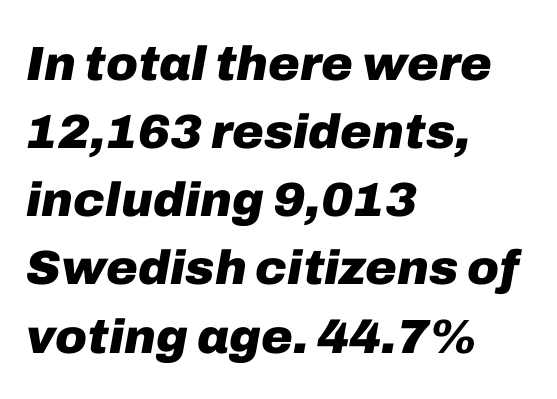
The characters look thick and weighty, a clear bold. Varying glyph widths throughout — classic text-font behaviour. Line beginnings align vertically; line endings do not. The strip under each line holds only bare page. The gaps between neighbouring characters are ordinary and unremarkable. The lines sit at an ordinary, default distance from one another.
